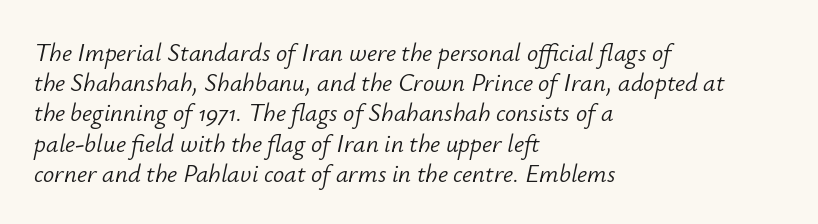
{"italic": "yes", "lean": "right", "slant_degrees": 12, "bold": "no", "underline": "no", "align": "left", "line_spacing_ratio": 1.21, "letter_spacing": "normal", "letter_spacing_em": 0.0, "glyph_px": 25}
